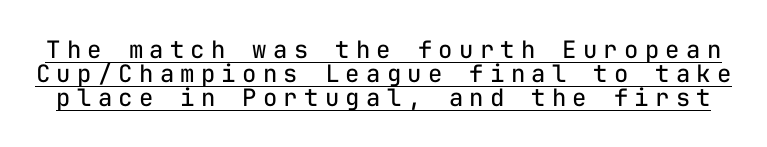
Q: Is the text bold? A: No.
Q: Is the text italic (slanted)? A: No, it is upright.
Q: Is the text underlined? A: Yes.
Q: Is the spacing between letters normal or unusually wide? A: Unusually wide.
Q: Is the spacing between lines tight, normal or loose? A: Tight.
